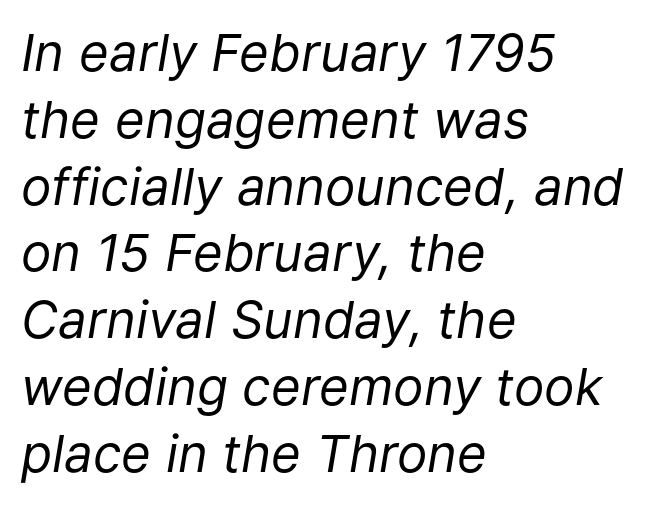
The image shows 51 px regular-weight type, italic (leaning right); set left-aligned, normal line spacing (1.31x), normal letter spacing, not underlined; low stroke contrast and a medium x-height.
